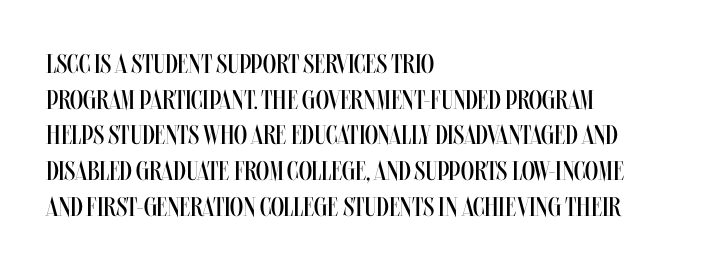
The image shows 27 px text type, upright; set left-aligned, normal line spacing (1.32x), normal letter spacing, not underlined.
